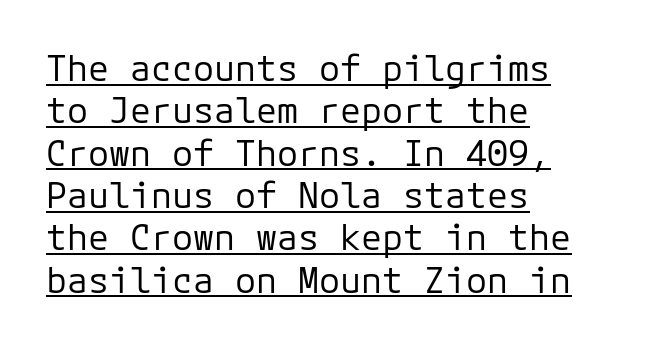
The image shows 35 px regular-weight sans-serif type, upright, monospaced; set left-aligned, line spacing 1.21x, normal letter spacing, underlined; low stroke contrast and a medium x-height.
